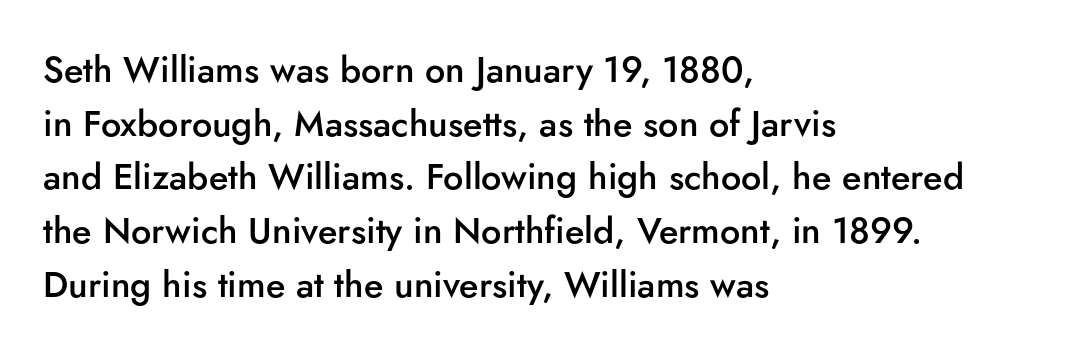
Q: Is the text bold? A: Semi-bold.
Q: Is the text italic (slanted)? A: No, it is upright.
Q: Is the typeface a serif or a sans-serif typeface? A: Sans-serif.
Q: Is the text underlined? A: No.
Q: How is the paragraph aligned? A: Left-aligned.
Q: Is the spacing between letters normal or unusually wide? A: Normal.
Q: Is the spacing between lines tight, normal or loose? A: Normal.
Q: Width (condensed, normal, or wide)? A: Normal.
Q: Stroke contrast? A: Low.
Q: x-height? A: Small.
Q: Monospaced? A: No.
